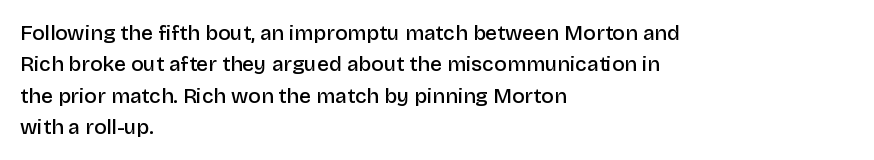
The image shows 21 px text type, upright; set left-aligned, normal line spacing (1.49x), normal letter spacing, not underlined.
